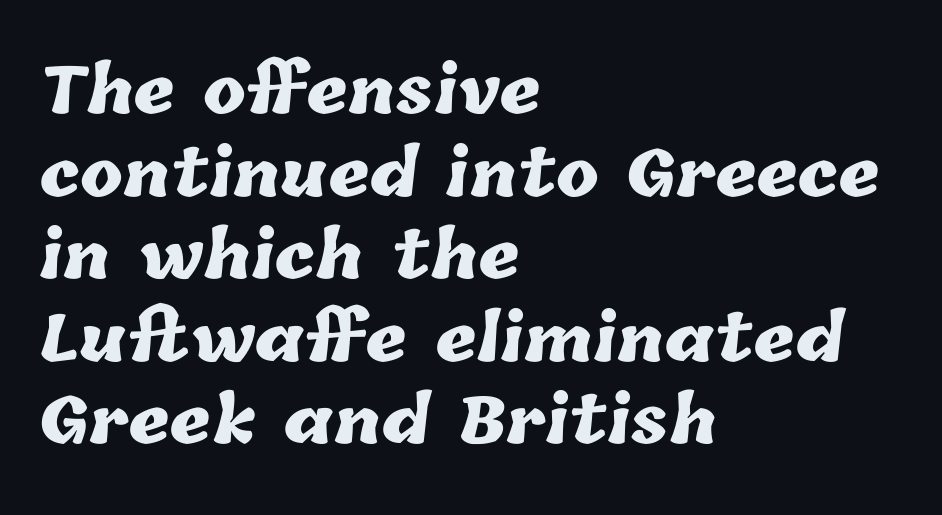
{"bold": "yes", "weight": "heavy", "width": "normal", "stroke_contrast": "low", "x_height": "medium", "monospaced": "no", "underline": "no", "align": "left", "line_spacing": "normal", "line_spacing_ratio": 1.29, "letter_spacing": "normal", "letter_spacing_em": 0.0, "glyph_px": 64}
